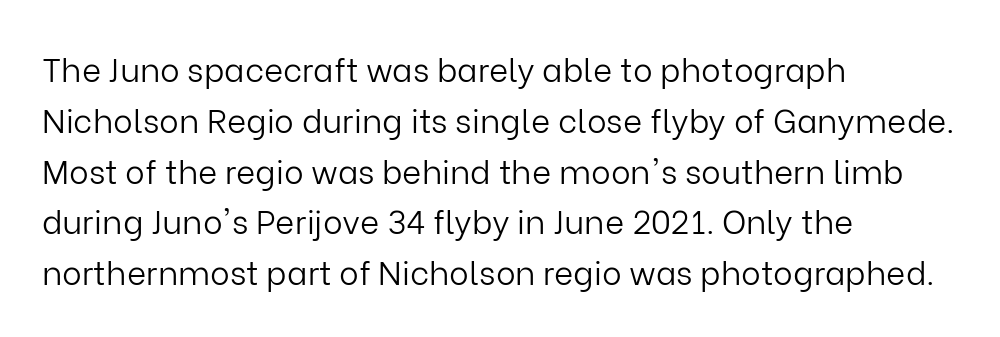
The image shows 33 px light sans-serif type, upright; set left-aligned, normal line spacing (1.54x), normal letter spacing, not underlined; low stroke contrast and a medium x-height.
